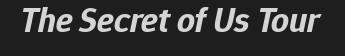
The image shows 35 px bold type, italic (leaning right); set normal letter spacing, not underlined; low stroke contrast and a medium x-height.
